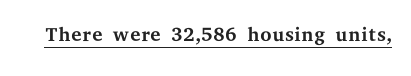
Q: Is the text bold? A: No.
Q: Is the text italic (slanted)? A: No, it is upright.
Q: Is the typeface a serif or a sans-serif typeface? A: Serif.
Q: Is the text underlined? A: Yes.
Q: Is the spacing between letters normal or unusually wide? A: Normal.
Q: Width (condensed, normal, or wide)? A: Wide.
Q: Stroke contrast? A: Medium.
Q: x-height? A: Medium.
Q: Monospaced? A: No.
